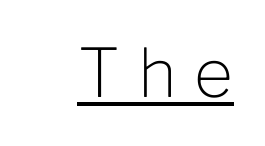
The image shows 67 px light sans-serif type, upright; set unusually wide letter spacing (+0.27 em), underlined; low stroke contrast and a medium x-height.
